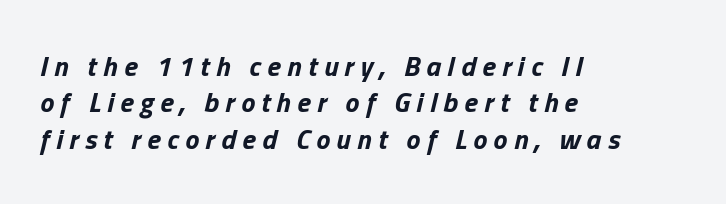
{"italic": "yes", "lean": "right", "slant_degrees": 13, "bold": "yes", "weight": "bold", "width": "normal", "stroke_contrast": "low", "x_height": "medium", "monospaced": "no", "underline": "no", "align": "left", "line_spacing": "normal", "line_spacing_ratio": 1.3, "letter_spacing": "wide", "letter_spacing_em": 0.23, "glyph_px": 28}
